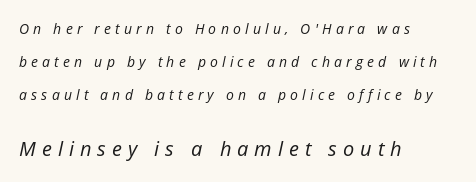
The gaps between neighbouring characters are conspicuously large. The space between consecutive lines is lavish. This is not heavy type; no bold has been used. Italic: yes, the glyphs are oblique. Line starts are locked; line ends wander. Between these two stacked blocks, the lower one wins on size.
